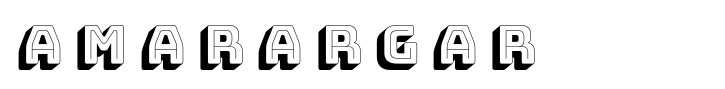
{"italic": "no", "width": "normal", "x_height": "large", "monospaced": "no", "underline": "no", "letter_spacing": "wide", "letter_spacing_em": 0.25, "glyph_px": 54}
